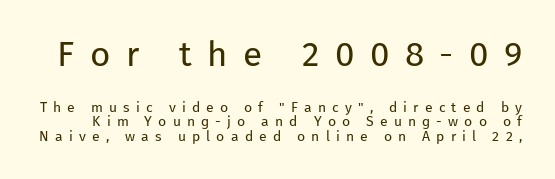
{"serif": "no", "italic": "no", "bold": "no", "weight": "regular", "width": "normal", "stroke_contrast": "low", "x_height": "medium", "monospaced": "no", "underline": "no", "line_spacing": "tight", "line_spacing_ratio": 1.05, "letter_spacing": "wide", "letter_spacing_em": 0.44, "larger_block": "first", "size_ratio": 2.5, "glyph_px": 35}
